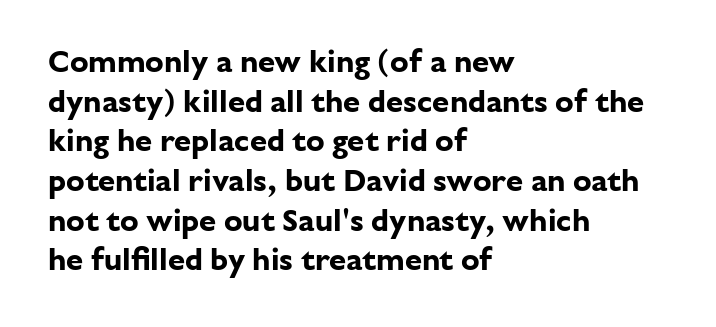
The image shows 31 px bold sans-serif type, upright; set left-aligned, normal line spacing (1.28x), normal letter spacing, not underlined; low stroke contrast and a medium x-height.
